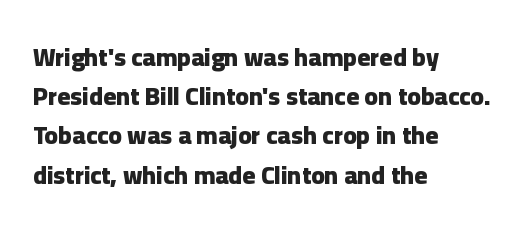
Q: Is the text bold? A: Yes.
Q: Is the text italic (slanted)? A: No, it is upright.
Q: Is the text underlined? A: No.
Q: How is the paragraph aligned? A: Left-aligned.
Q: Is the spacing between letters normal or unusually wide? A: Normal.
Q: Is the spacing between lines tight, normal or loose? A: Normal.
